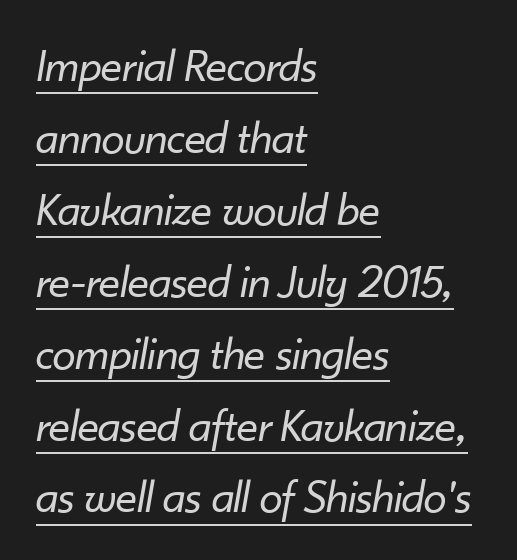
The image shows 47 px regular-weight type, italic (leaning right); set left-aligned, normal line spacing (1.53x), normal letter spacing, underlined; low stroke contrast and a small x-height.
